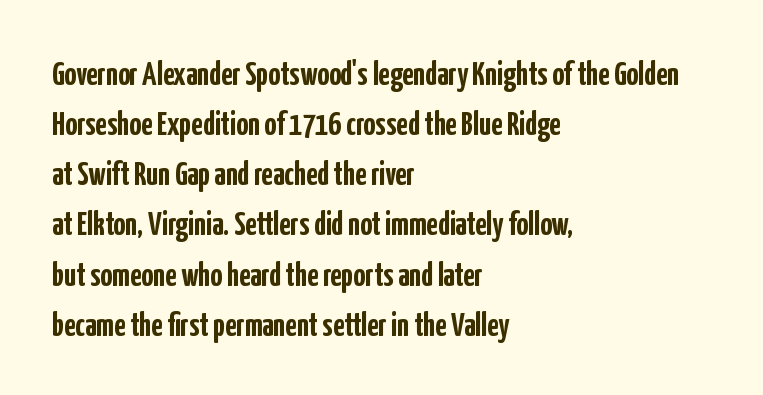
Stroke thickness is high; the sample reads as a true bold. Is the letter spacing exaggerated? No — it looks like the ordinary default. Here the designer chose a conventional face with non-uniform glyph widths. No italicization has been applied; the sample stays upright. Examine the stroke ends and you'll find no serifs.
